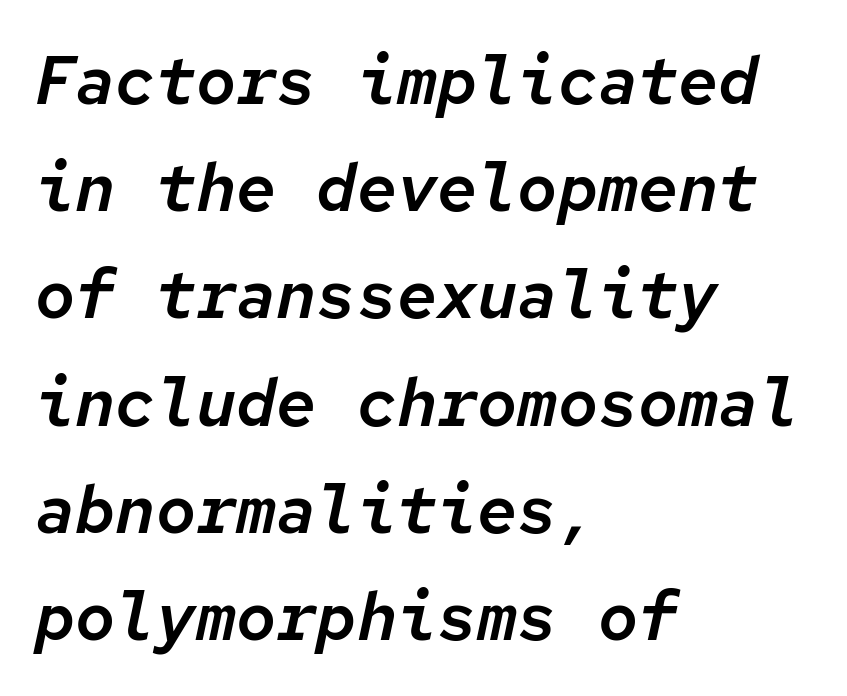
Each line starts at the same left margin while the right side varies. Each row of text sits above clean, open space. The passage shown is typed in a monospace face where columns stay perfectly aligned. Italic: yes, the glyphs are oblique. Observe the ordinary spacing: letters are neighbours, not strangers. Evenly set lines give the paragraph a standard silhouette.
